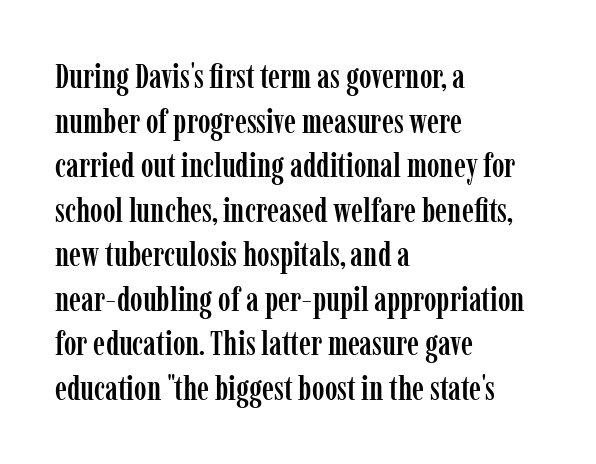
{"serif": "yes", "italic": "no", "width": "condensed", "stroke_contrast": "low", "x_height": "medium", "monospaced": "no", "underline": "no", "align": "left", "line_spacing": "normal", "line_spacing_ratio": 1.31, "letter_spacing": "normal", "letter_spacing_em": 0.0, "glyph_px": 34}
